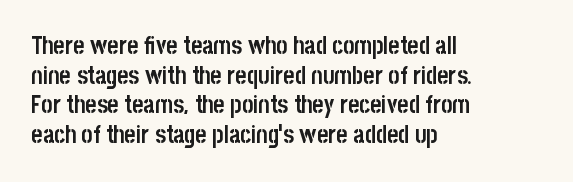
The image shows 24 px bold type, upright; set left-aligned, line spacing 1.23x, normal letter spacing, not underlined.
